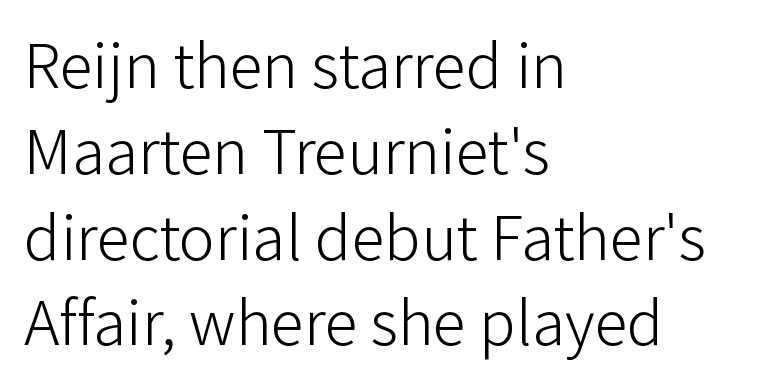
{"serif": "no", "italic": "no", "bold": "no", "weight": "light", "width": "normal", "stroke_contrast": "low", "x_height": "medium", "monospaced": "no", "underline": "no", "align": "left", "line_spacing": "normal", "line_spacing_ratio": 1.28, "letter_spacing": "normal", "letter_spacing_em": 0.0, "glyph_px": 67}
